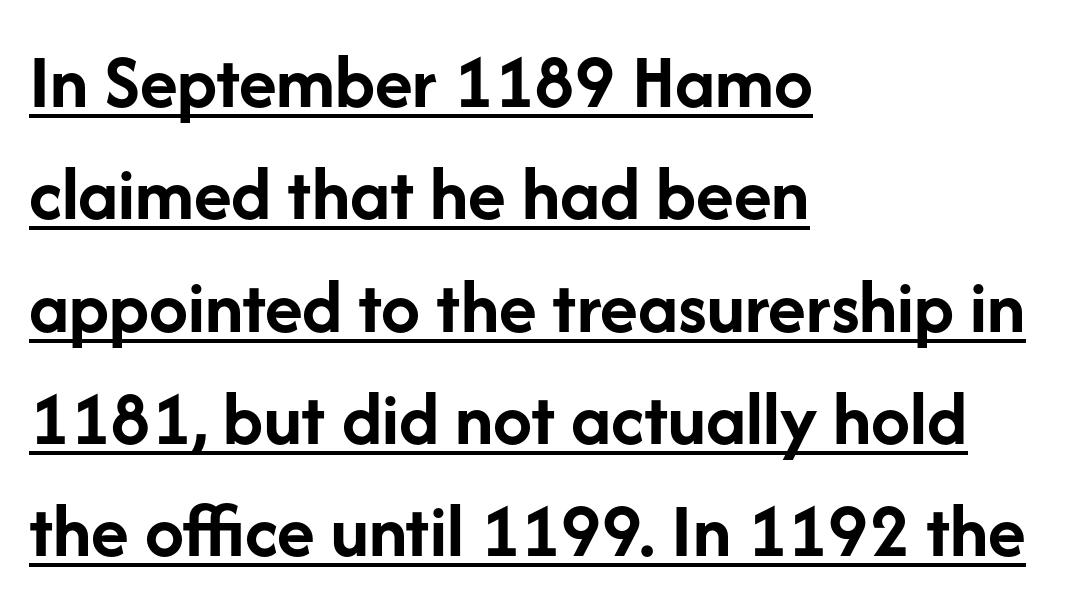
Q: Is the text bold? A: Yes.
Q: Is the text italic (slanted)? A: No, it is upright.
Q: Is the typeface a serif or a sans-serif typeface? A: Sans-serif.
Q: Is the text underlined? A: Yes.
Q: How is the paragraph aligned? A: Left-aligned.
Q: Is the spacing between letters normal or unusually wide? A: Normal.
Q: Is the spacing between lines tight, normal or loose? A: Normal.
Q: Width (condensed, normal, or wide)? A: Normal.
Q: Stroke contrast? A: Low.
Q: x-height? A: Medium.
Q: Monospaced? A: No.
